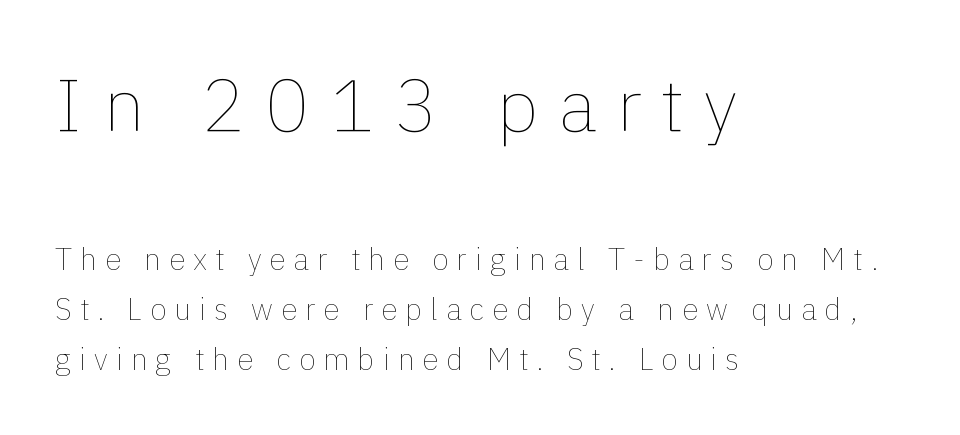
Q: Is the text bold? A: No.
Q: Is the text italic (slanted)? A: No, it is upright.
Q: Is the text underlined? A: No.
Q: How is the paragraph aligned? A: Left-aligned.
Q: Is the spacing between letters normal or unusually wide? A: Unusually wide.
Q: Is the spacing between lines tight, normal or loose? A: Normal.
Q: Which block of text is set in a larger size, the first (top) or the second (bottom)? A: The first (top) one.
Q: Width (condensed, normal, or wide)? A: Normal.
Q: x-height? A: Medium.
Q: Monospaced? A: No.
